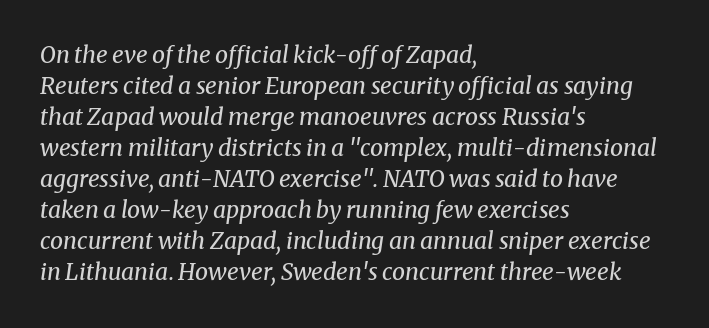
Each stroke keeps to a modest, everyday thickness or less. The line-height multiplier appears to be the usual default. Glance below the letters and you will spot only blank space. This sample uses an oblique cut, with every glyph tilted off the vertical.
